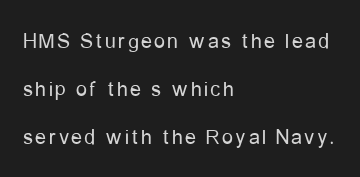
{"italic": "no", "bold": "no", "underline": "no", "align": "left", "line_spacing": "loose", "line_spacing_ratio": 2.18, "glyph_px": 22}
